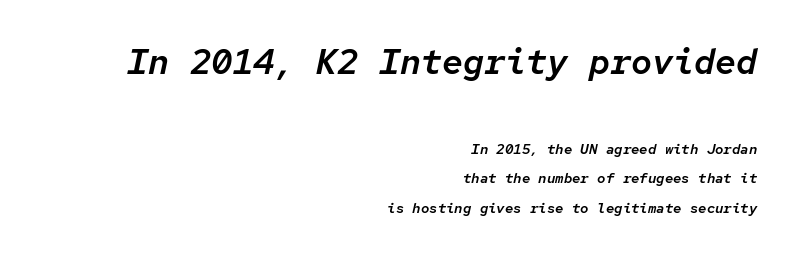
Q: Is the text italic (slanted)? A: Yes, it leans right by about 12 degrees.
Q: Is the text underlined? A: No.
Q: How is the paragraph aligned? A: Right-aligned.
Q: Is the spacing between letters normal or unusually wide? A: Normal.
Q: Is the spacing between lines tight, normal or loose? A: Loose.
Q: Which block of text is set in a larger size, the first (top) or the second (bottom)? A: The first (top) one.
Q: Width (condensed, normal, or wide)? A: Normal.
Q: Stroke contrast? A: Low.
Q: x-height? A: Medium.
Q: Monospaced? A: Yes.
